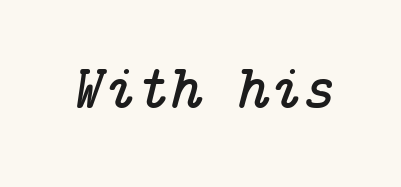
Quick note: underline off. Does the lettering tilt? It does — this is italic. Old-style or modern, the face here clearly has serifs. Caption: standard tracking, unaltered.
